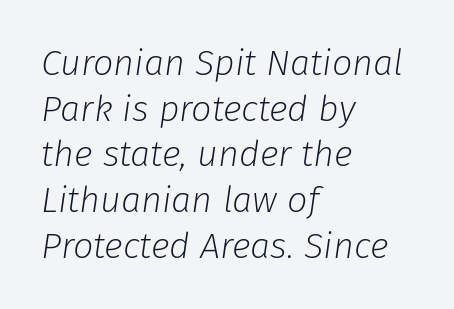
The gaps between neighbouring characters are ordinary and unremarkable. Letters rest on an invisible, unmarked baseline. Compared with typical paragraphs, the rows here are spaced about the same. Does the copy run flush right? No — it runs flush left.
